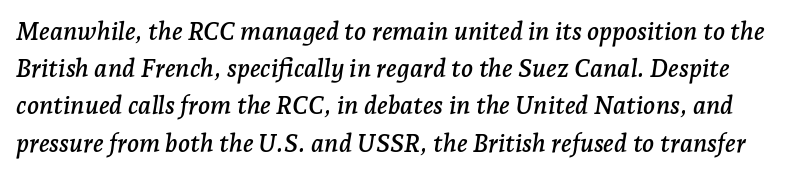
{"italic": "yes", "lean": "right", "slant_degrees": 7, "underline": "no", "line_spacing": "normal", "line_spacing_ratio": 1.49, "letter_spacing": "normal", "letter_spacing_em": 0.0, "glyph_px": 25}
